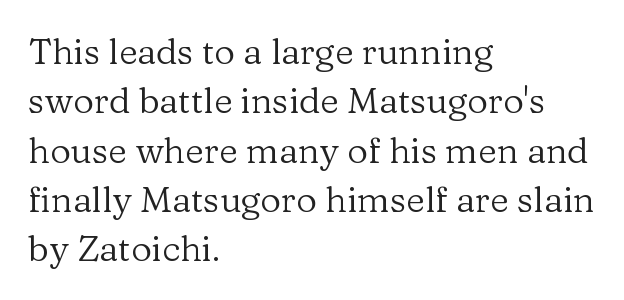
{"serif": "yes", "italic": "no", "bold": "no", "weight": "regular", "width": "normal", "stroke_contrast": "low", "x_height": "medium", "monospaced": "no", "underline": "no", "align": "left", "line_spacing": "normal", "line_spacing_ratio": 1.37, "letter_spacing": "normal", "letter_spacing_em": 0.0, "glyph_px": 36}
